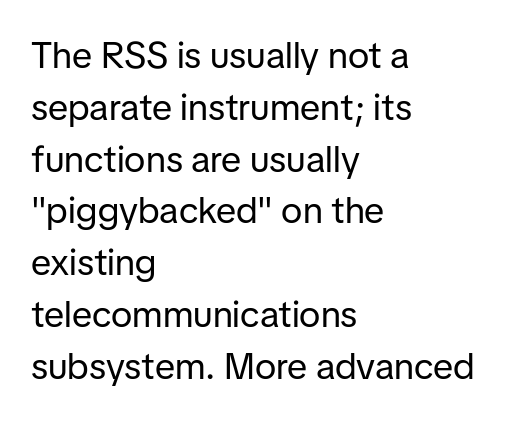
Q: Is the text bold? A: No.
Q: Is the text italic (slanted)? A: No, it is upright.
Q: Is the typeface a serif or a sans-serif typeface? A: Sans-serif.
Q: Is the text underlined? A: No.
Q: How is the paragraph aligned? A: Left-aligned.
Q: Is the spacing between letters normal or unusually wide? A: Normal.
Q: Is the spacing between lines tight, normal or loose? A: Normal.
Q: Width (condensed, normal, or wide)? A: Normal.
Q: Stroke contrast? A: Low.
Q: x-height? A: Medium.
Q: Monospaced? A: No.
